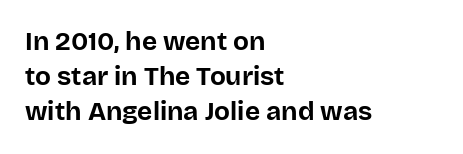
Spacing between characters is what you'd get straight out of the box. If you drew a line through each stem, it would be perfectly vertical. Which margin do the lines hug? The left one — the right edge is uneven. Leading: standard. Is the type bold? Yes — the strokes are clearly thick and heavy.
